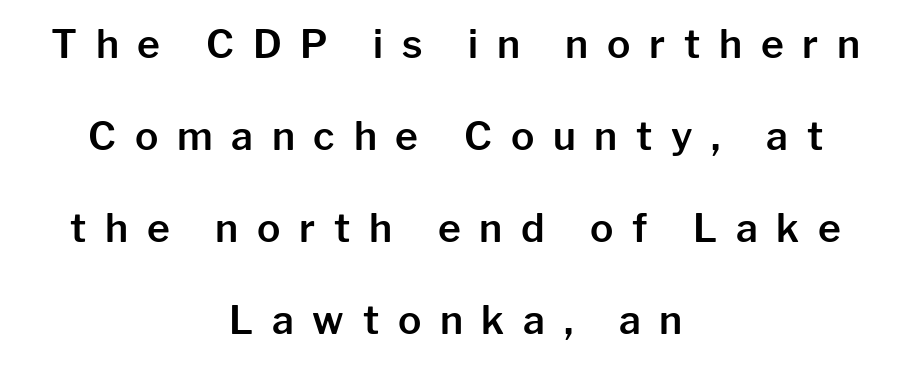
The image shows 39 px sans-serif type, upright; set centered, loose line spacing (2.36x), unusually wide letter spacing (+0.48 em), not underlined; low stroke contrast and a medium x-height.
